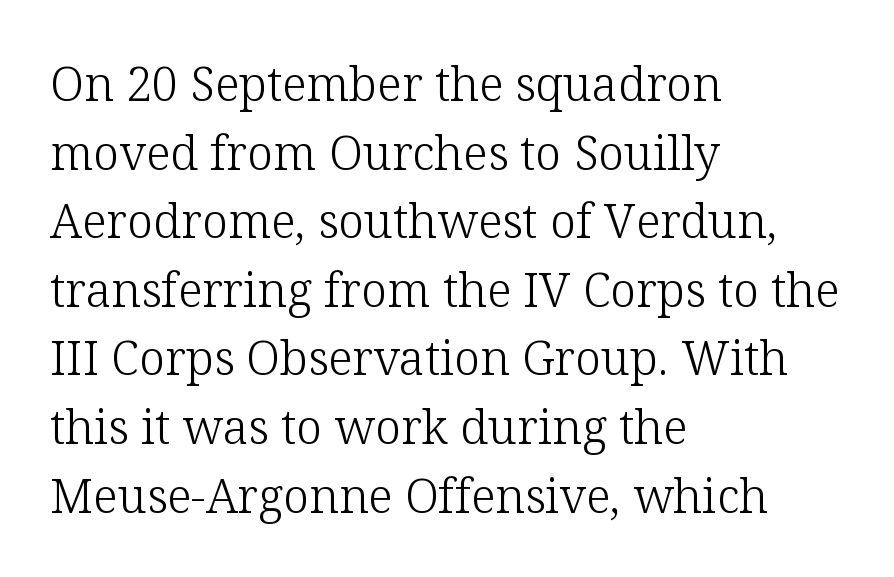
The typesetting does not lean heavy: it is not bold. Does extra space separate the letters? No, they use regular spacing. The lines are quadded left. Observe the serifs anchoring each vertical stroke in this sample. Here the designer chose a conventional face with non-uniform glyph widths.
